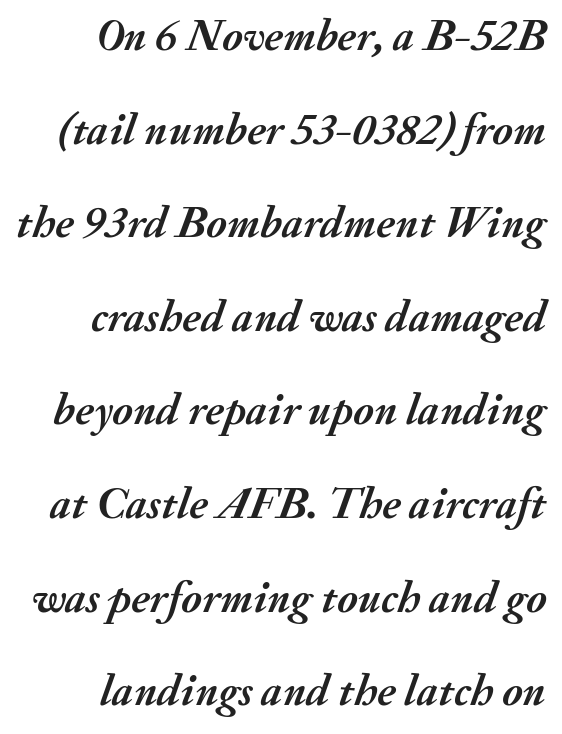
This block would shrink considerably if given ordinary leading; it's expanded now. The tracking reads as untouched default to a designer's eye. Weight: bold. Spacing verdict: proportional, widths tailored to each character. The font's italic variant was chosen for this text.
